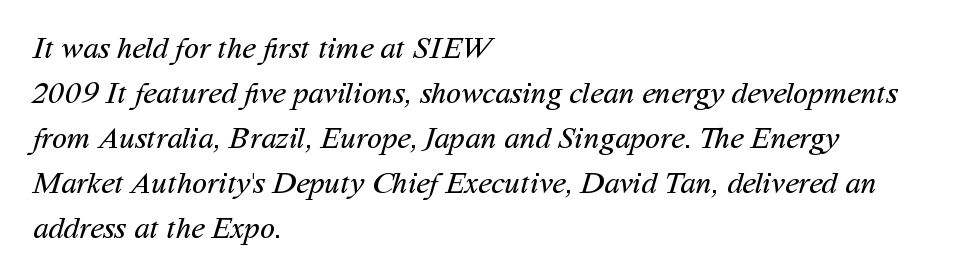
Summary of vertical rhythm: regular, with standard interline spacing. Unlike a traditional serif, this face leaves its strokes unadorned. The gap between lines stays unmarked. You could call the tracking neutral — neither tight nor loose.
